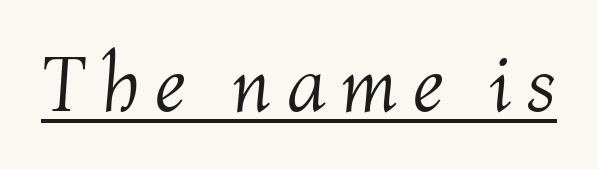
Weight: regular or lighter. The face used here has a pronounced slope to its letters. Each letter keeps its own natural width here, so spacing adapts to shape. Underlining? Definitely there.
